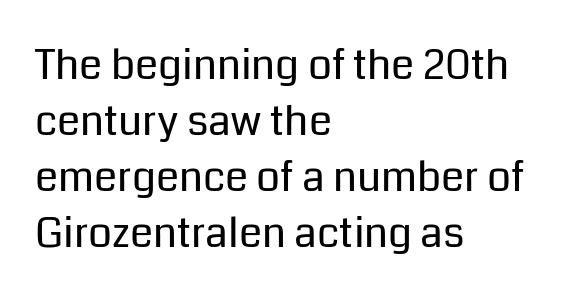
{"serif": "no", "italic": "no", "bold": "no", "weight": "regular", "width": "normal", "stroke_contrast": "low", "x_height": "medium", "monospaced": "no", "underline": "no", "align": "left", "line_spacing": "normal", "line_spacing_ratio": 1.33, "letter_spacing": "normal", "letter_spacing_em": 0.0, "glyph_px": 42}
